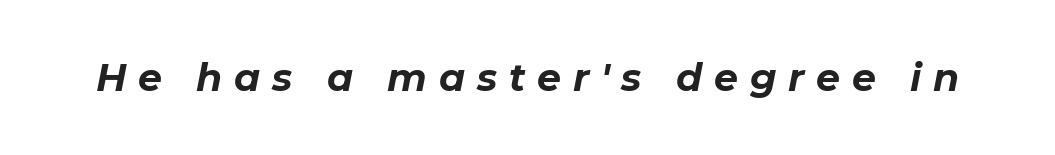
{"italic": "yes", "lean": "right", "slant_degrees": 11, "bold": "yes", "weight": "bold", "width": "normal", "stroke_contrast": "low", "x_height": "medium", "monospaced": "no", "underline": "no", "letter_spacing": "wide", "letter_spacing_em": 0.31, "glyph_px": 38}
